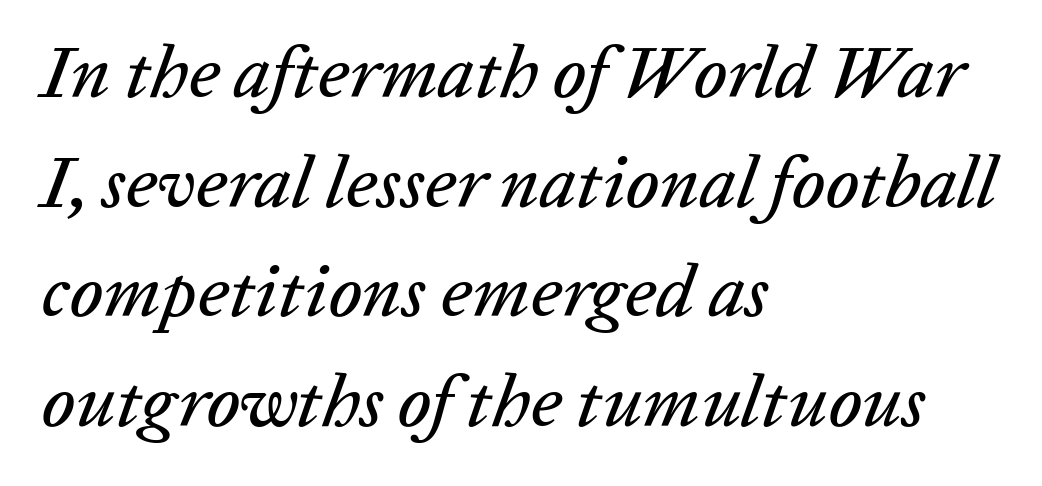
Q: Is the text italic (slanted)? A: Yes, it leans right by about 20 degrees.
Q: Is the text underlined? A: No.
Q: How is the paragraph aligned? A: Left-aligned.
Q: Is the spacing between letters normal or unusually wide? A: Normal.
Q: Is the spacing between lines tight, normal or loose? A: Normal.
Q: Width (condensed, normal, or wide)? A: Normal.
Q: Stroke contrast? A: Low.
Q: x-height? A: Medium.
Q: Monospaced? A: No.
